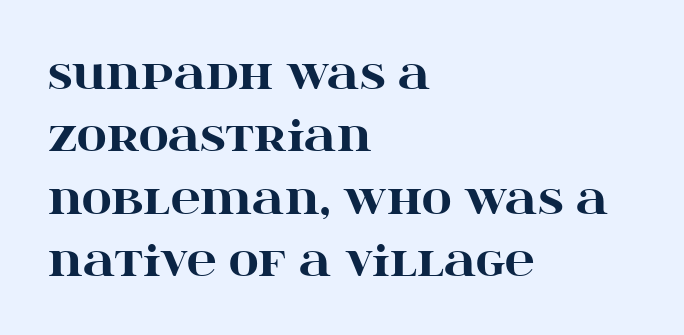
The typeface chosen for these lines features serifs. The vertical gap from one line to the next is medium. Glyph-to-glyph distance matches everyday printed text. Note the varied advance widths — an 'i' is clearly narrower than an 'm'. Style check: upright.
